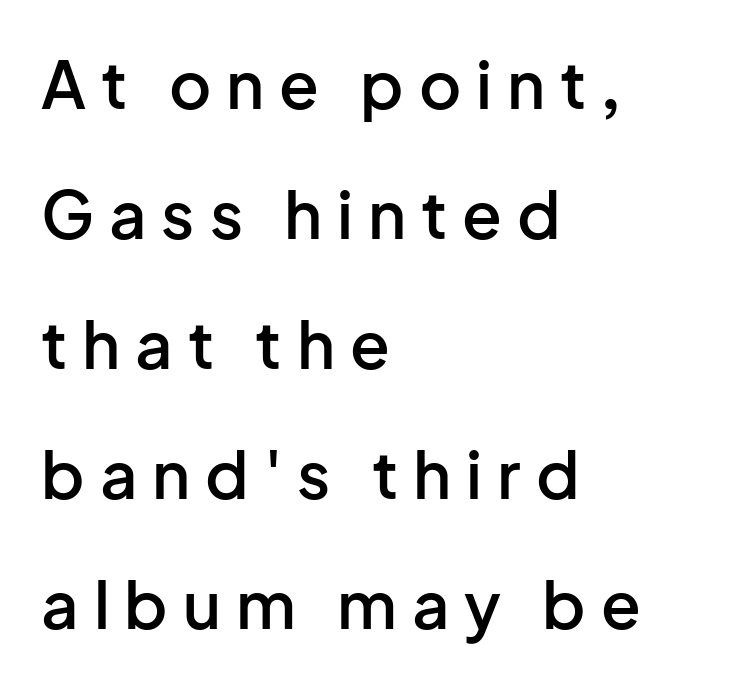
Regarding leading, the lines here are spaced well apart. Characters remain perfectly vertical along every line. Rule under the text: the space is simply empty. I'd call this a sans setting — the letters go barefoot. Between one letter and the next there's a generous, obvious gap.
